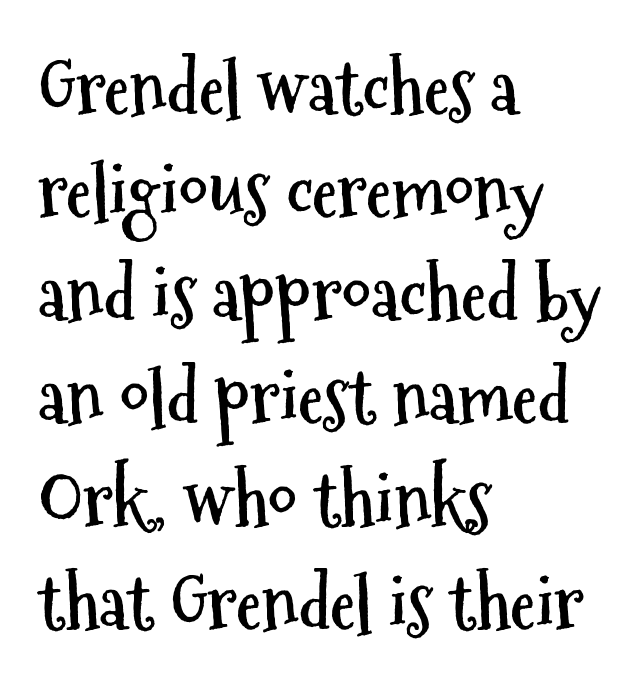
The image shows 73 px semibold, condensed sans-serif type, upright; set left-aligned, normal line spacing (1.41x), normal letter spacing, not underlined; medium stroke contrast and a medium x-height.
